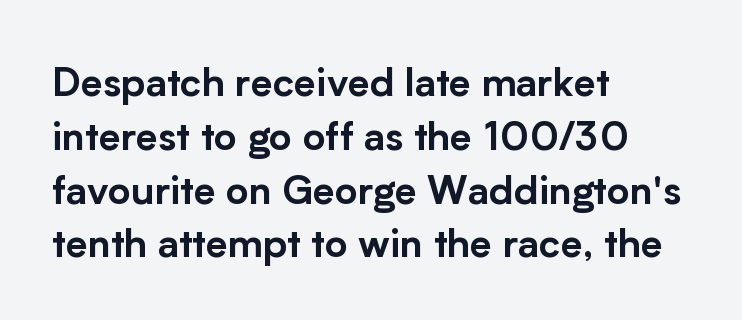
The image shows 39 px sans-serif type, upright; set left-aligned, normal line spacing (1.38x), normal letter spacing, not underlined; low stroke contrast and a medium x-height.
